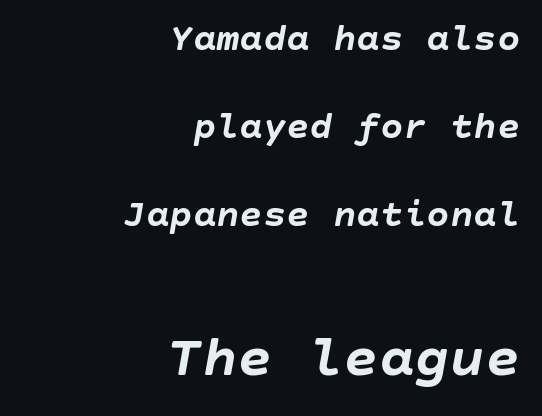
{"italic": "yes", "lean": "right", "slant_degrees": 10, "bold": "yes", "weight": "semibold", "width": "normal", "stroke_contrast": "low", "x_height": "large", "underline": "no", "align": "right", "line_spacing": "loose", "line_spacing_ratio": 2.26, "letter_spacing": "normal", "letter_spacing_em": 0.0, "larger_block": "second", "size_ratio": 1.51, "glyph_px": 59}
